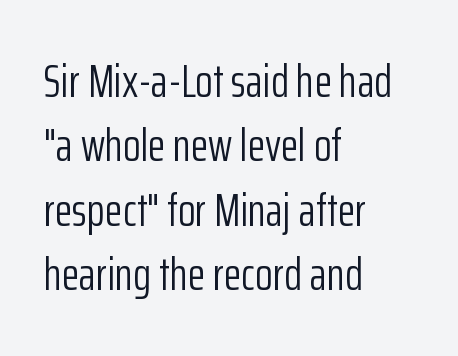
{"serif": "no", "italic": "no", "bold": "no", "weight": "light", "width": "condensed", "stroke_contrast": "low", "x_height": "medium", "monospaced": "no", "underline": "no", "align": "left", "line_spacing": "normal", "line_spacing_ratio": 1.4, "letter_spacing": "normal", "letter_spacing_em": 0.0, "glyph_px": 46}
